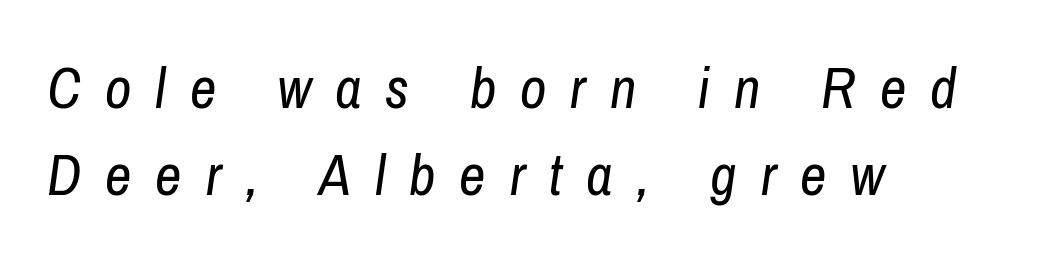
The image shows 58 px regular-weight, condensed type, italic (leaning right); set left-aligned, normal line spacing (1.5x), unusually wide letter spacing (+0.41 em), not underlined; low stroke contrast and a medium x-height.
